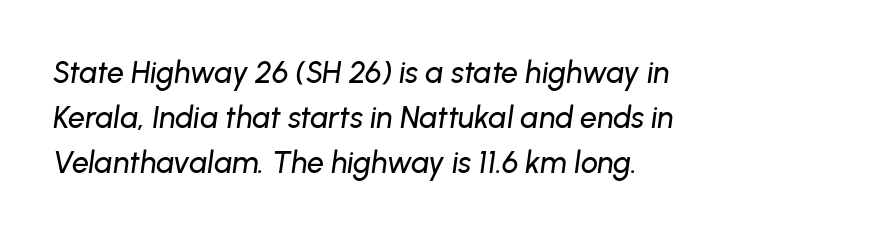
Q: Is the text italic (slanted)? A: Yes, it leans right by about 8 degrees.
Q: Is the text underlined? A: No.
Q: How is the paragraph aligned? A: Left-aligned.
Q: Is the spacing between letters normal or unusually wide? A: Normal.
Q: Is the spacing between lines tight, normal or loose? A: Normal.
Q: Width (condensed, normal, or wide)? A: Normal.
Q: Stroke contrast? A: Low.
Q: x-height? A: Medium.
Q: Monospaced? A: No.
